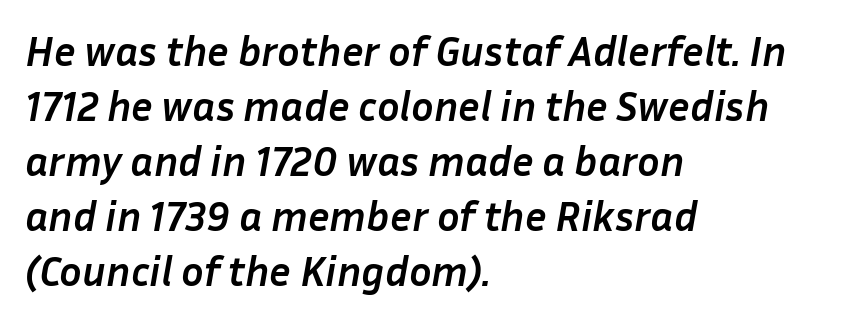
{"italic": "yes", "lean": "right", "slant_degrees": 10, "bold": "yes", "weight": "semibold", "width": "normal", "stroke_contrast": "low", "x_height": "medium", "monospaced": "no", "underline": "no", "align": "left", "line_spacing": "normal", "line_spacing_ratio": 1.31, "letter_spacing": "normal", "letter_spacing_em": 0.0, "glyph_px": 42}
